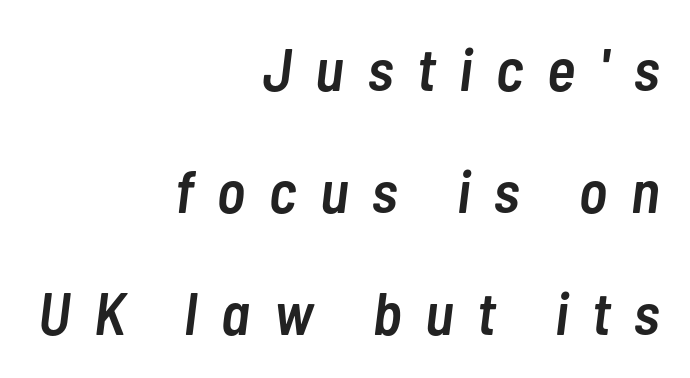
The image shows 60 px semibold, condensed type, italic (leaning right); set right-aligned, loose line spacing (2.03x), unusually wide letter spacing (+0.4 em), not underlined; low stroke contrast and a medium x-height.
